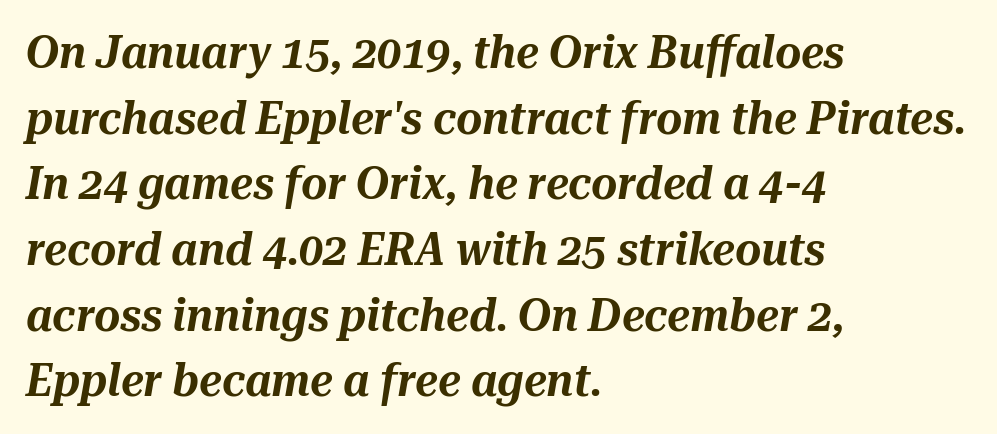
Q: Is the text italic (slanted)? A: Yes, it leans right by about 10 degrees.
Q: Is the text underlined? A: No.
Q: How is the paragraph aligned? A: Left-aligned.
Q: Is the spacing between letters normal or unusually wide? A: Normal.
Q: Is the spacing between lines tight, normal or loose? A: Normal.
Q: Width (condensed, normal, or wide)? A: Normal.
Q: Stroke contrast? A: Medium.
Q: x-height? A: Medium.
Q: Monospaced? A: No.
